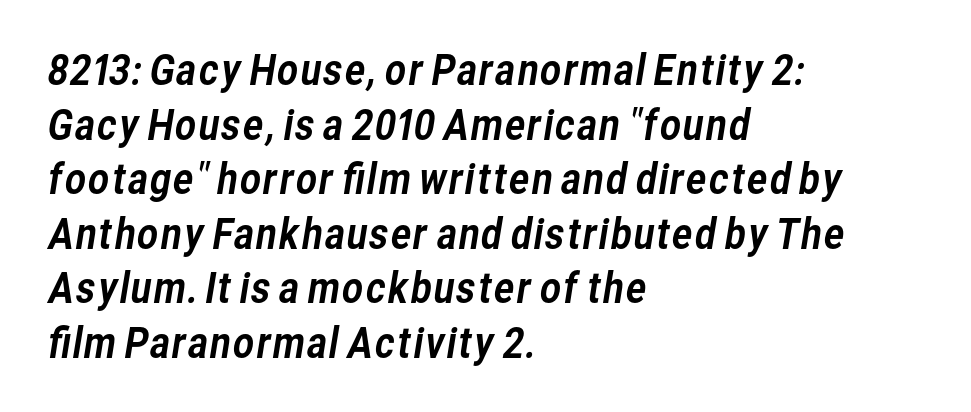
The image shows 41 px sans-serif type; set left-aligned, normal line spacing (1.33x), normal letter spacing, not underlined; low stroke contrast and a medium x-height.
